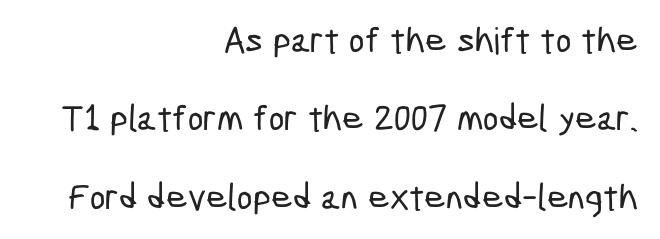
Vertically, the passage feels expansive, rows floating well apart. Casual observation: everything's shoved over to the right. In terms of letterform style, serifs are entirely absent. Words appear dense and cohesive because spacing is normal. Each letter keeps its own natural width here, so spacing adapts to shape. Rule under the text: the space is simply empty.
